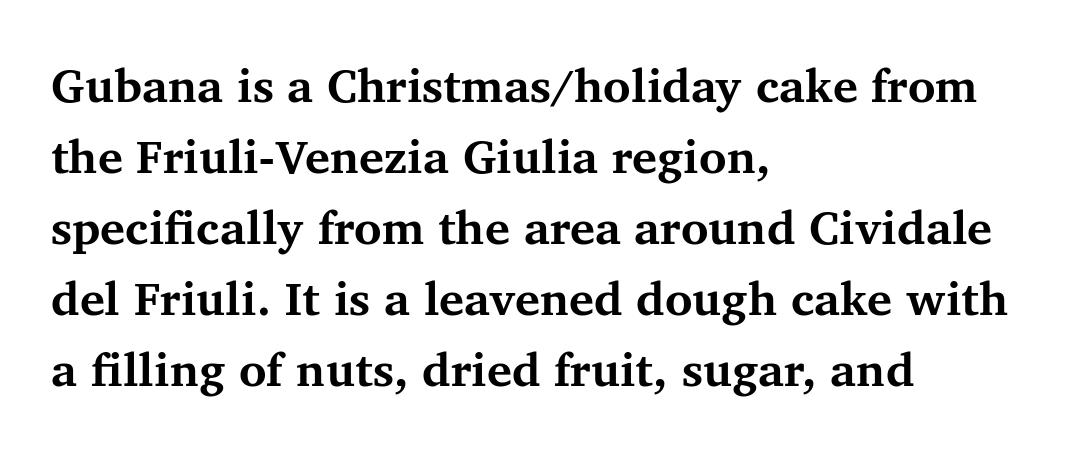
Descender tails drop into unmarked territory. These lines are rendered in a variable-pitch font. If you drew a ruler down the left edge, every line would touch it. Does the leading feel generous? No, just average. The passage shown has conventional tracking throughout. Stroke terminals: seriffed.
